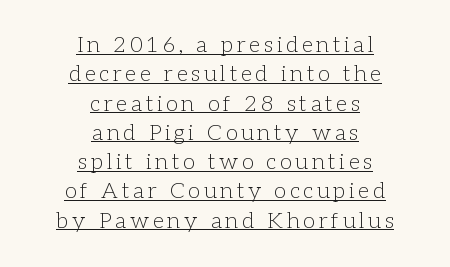
The cut favours lightness, reaching ordinary text weight at its darkest. If you drew a line through each stem, it would be perfectly vertical. This sample keeps an unexceptional amount of space between lines. Looks like someone drew a line under every word here. A centered setting, common on invitations and titles, is used for this passage.
